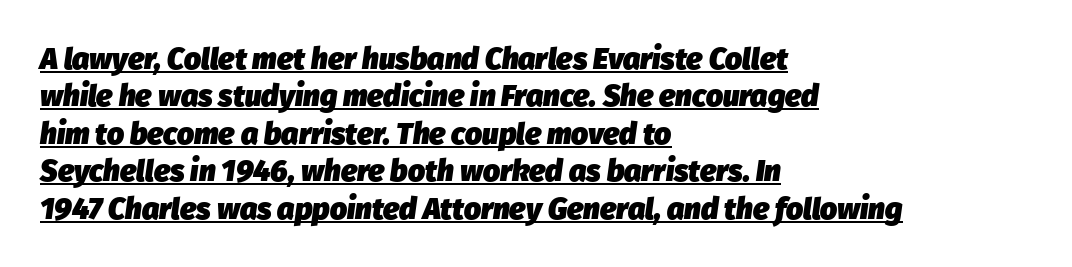
The image shows 30 px heavy type, italic (leaning right); set left-aligned, normal line spacing (1.25x), normal letter spacing, underlined; low stroke contrast and a medium x-height.
